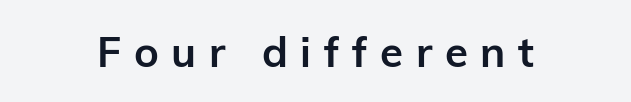
The image shows 42 px semibold sans-serif type, upright; set centered, unusually wide letter spacing (+0.3 em), not underlined; low stroke contrast and a medium x-height.
